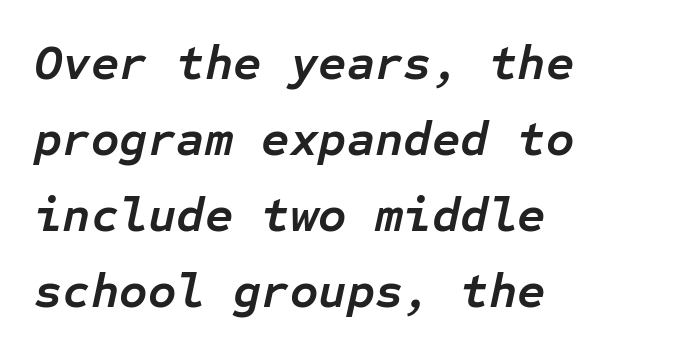
{"italic": "yes", "lean": "right", "slant_degrees": 12, "bold": "yes", "weight": "semibold", "width": "normal", "stroke_contrast": "low", "x_height": "medium", "monospaced": "yes", "underline": "no", "align": "left", "line_spacing": "normal", "line_spacing_ratio": 1.55, "letter_spacing": "normal", "letter_spacing_em": 0.0, "glyph_px": 49}
